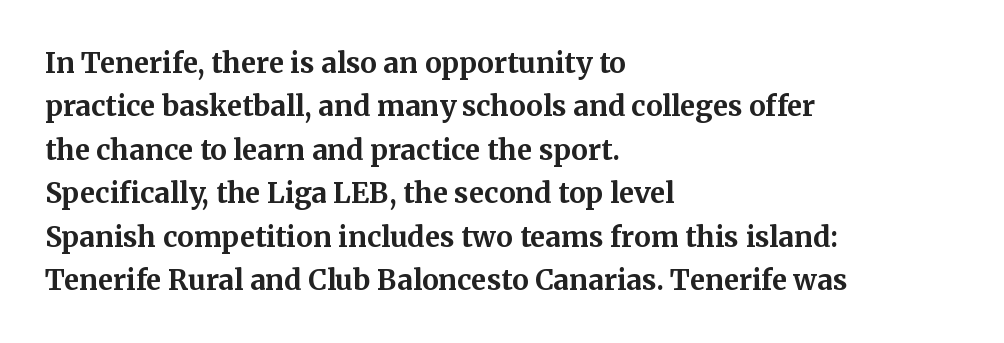
Q: Is the text bold? A: Yes.
Q: Is the text italic (slanted)? A: No, it is upright.
Q: Is the typeface a serif or a sans-serif typeface? A: Serif.
Q: Is the text underlined? A: No.
Q: How is the paragraph aligned? A: Left-aligned.
Q: Is the spacing between letters normal or unusually wide? A: Normal.
Q: Is the spacing between lines tight, normal or loose? A: Normal.
Q: Width (condensed, normal, or wide)? A: Normal.
Q: Stroke contrast? A: Medium.
Q: x-height? A: Medium.
Q: Monospaced? A: No.
